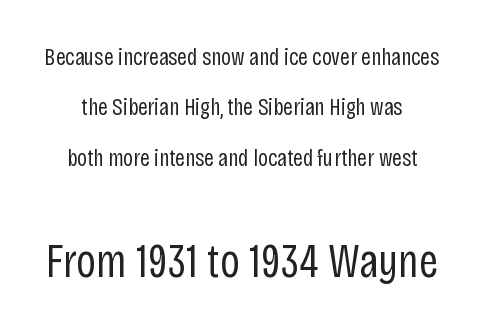
Default kerning and tracking; the words read as compact shapes. In terms of letterform style, serifs are entirely absent. Notice how the stems are strictly vertical — no italics here. This rendering features lettering with no underline.
